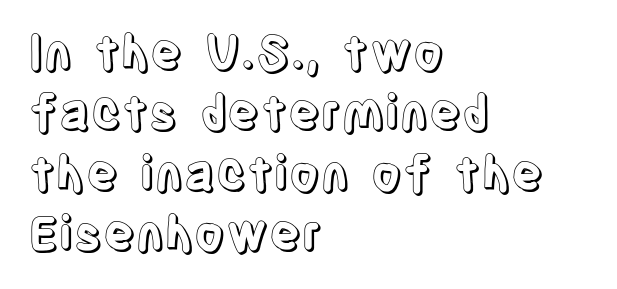
The image shows 48 px condensed type, upright; set left-aligned, normal line spacing (1.26x), normal letter spacing, not underlined; a large x-height.
